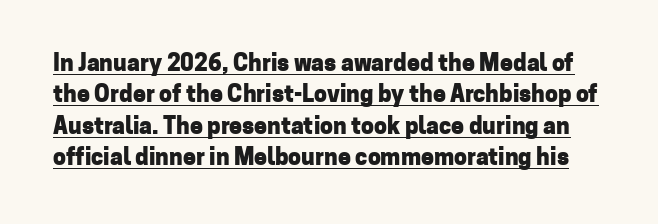
Q: Is the text bold? A: Yes.
Q: Is the text italic (slanted)? A: No, it is upright.
Q: Is the text underlined? A: Yes.
Q: Is the spacing between letters normal or unusually wide? A: Normal.
Q: Is the spacing between lines tight, normal or loose? A: Normal.
